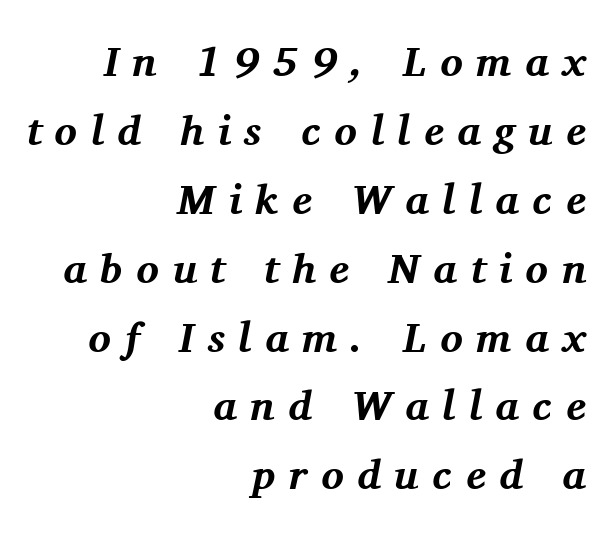
Q: Is the text bold? A: Yes.
Q: Is the text italic (slanted)? A: Yes, it leans right by about 11 degrees.
Q: Is the typeface a serif or a sans-serif typeface? A: Serif.
Q: Is the text underlined? A: No.
Q: How is the paragraph aligned? A: Right-aligned.
Q: Is the spacing between letters normal or unusually wide? A: Unusually wide.
Q: Is the spacing between lines tight, normal or loose? A: Normal.
Q: Width (condensed, normal, or wide)? A: Normal.
Q: Stroke contrast? A: Medium.
Q: x-height? A: Medium.
Q: Monospaced? A: No.
